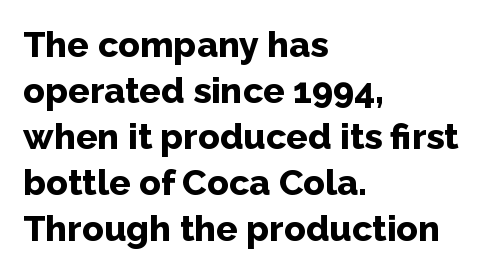
{"serif": "no", "italic": "no", "bold": "yes", "weight": "bold", "width": "normal", "stroke_contrast": "low", "x_height": "medium", "monospaced": "no", "underline": "no", "align": "left", "line_spacing": "normal", "line_spacing_ratio": 1.28, "letter_spacing": "normal", "letter_spacing_em": 0.0, "glyph_px": 36}
